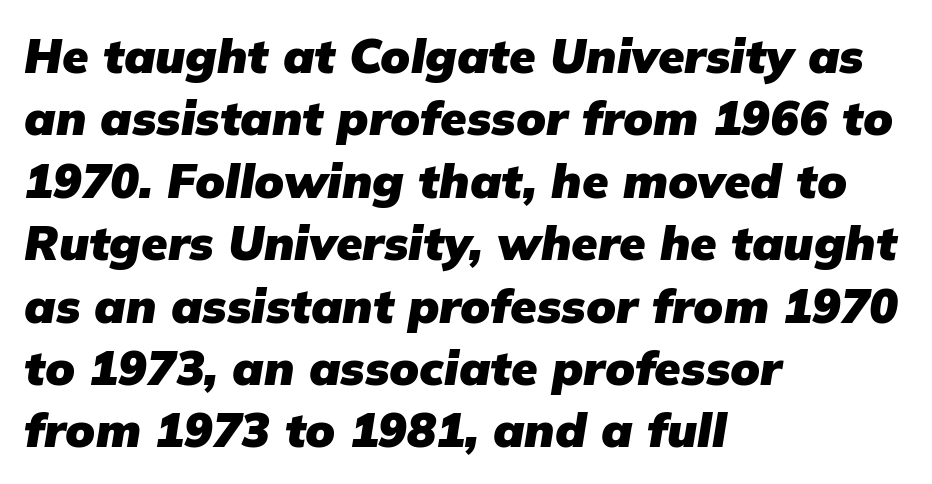
Q: Is the text bold? A: Yes.
Q: Is the text italic (slanted)? A: Yes, it leans right by about 9 degrees.
Q: Is the text underlined? A: No.
Q: How is the paragraph aligned? A: Left-aligned.
Q: Is the spacing between letters normal or unusually wide? A: Normal.
Q: Is the spacing between lines tight, normal or loose? A: Normal.
Q: Width (condensed, normal, or wide)? A: Normal.
Q: Stroke contrast? A: Low.
Q: x-height? A: Medium.
Q: Monospaced? A: No.
